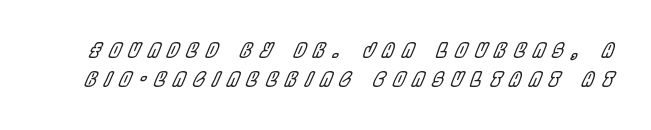
The image shows 20 px text type, italic (leaning right); set normal line spacing (1.47x), unusually wide letter spacing (+0.41 em), not underlined.
